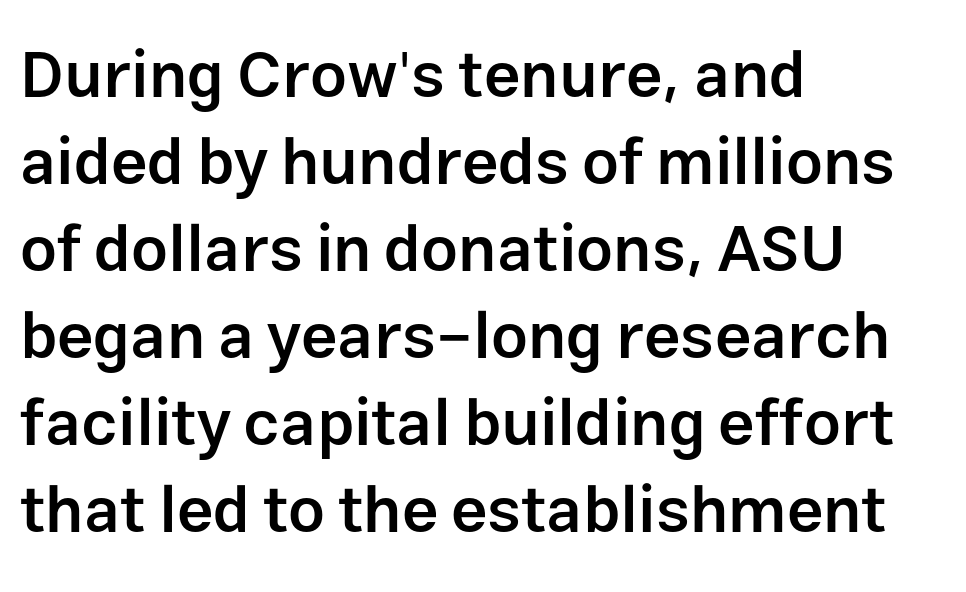
Q: Is the text bold? A: Semi-bold.
Q: Is the text italic (slanted)? A: No, it is upright.
Q: Is the typeface a serif or a sans-serif typeface? A: Sans-serif.
Q: Is the text underlined? A: No.
Q: How is the paragraph aligned? A: Left-aligned.
Q: Is the spacing between letters normal or unusually wide? A: Normal.
Q: Is the spacing between lines tight, normal or loose? A: Normal.
Q: Width (condensed, normal, or wide)? A: Normal.
Q: Stroke contrast? A: Low.
Q: x-height? A: Medium.
Q: Monospaced? A: No.
